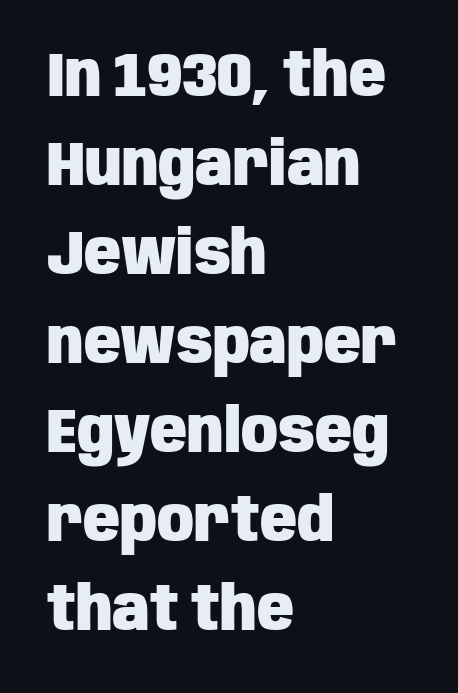
Q: Is the text bold? A: Yes.
Q: Is the text italic (slanted)? A: No, it is upright.
Q: Is the typeface a serif or a sans-serif typeface? A: Sans-serif.
Q: Is the text underlined? A: No.
Q: How is the paragraph aligned? A: Left-aligned.
Q: Is the spacing between letters normal or unusually wide? A: Normal.
Q: Is the spacing between lines tight, normal or loose? A: Normal.
Q: Width (condensed, normal, or wide)? A: Condensed.
Q: Stroke contrast? A: Low.
Q: x-height? A: Large.
Q: Monospaced? A: No.
